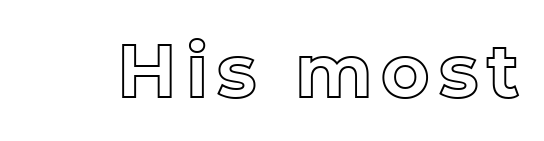
Q: Is the text italic (slanted)? A: No, it is upright.
Q: Is the text underlined? A: No.
Q: Width (condensed, normal, or wide)? A: Normal.
Q: x-height? A: Medium.
Q: Monospaced? A: No.
